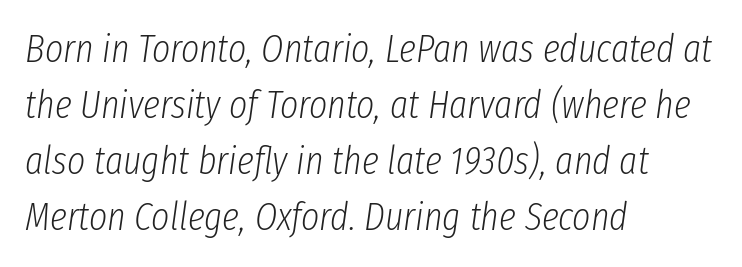
No chunkiness to these letters — they're not bold. One-word summary of the alignment: left. Glance below the letters and you will spot only blank space. The gaps between neighbouring characters are ordinary and unremarkable. It's the slanting kind of type. Rows of type keep a routine distance in the vertical direction.
